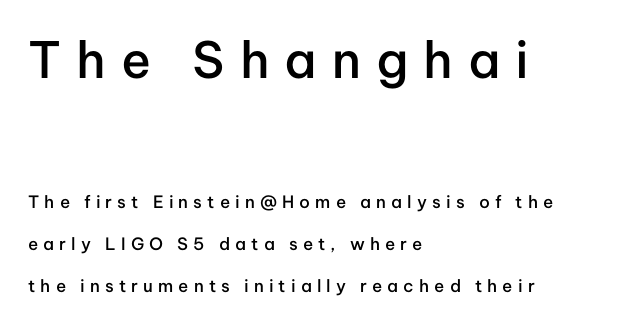
Q: Is the text bold? A: Semi-bold.
Q: Is the text italic (slanted)? A: No, it is upright.
Q: Is the typeface a serif or a sans-serif typeface? A: Sans-serif.
Q: Is the text underlined? A: No.
Q: How is the paragraph aligned? A: Left-aligned.
Q: Is the spacing between letters normal or unusually wide? A: Unusually wide.
Q: Is the spacing between lines tight, normal or loose? A: Loose.
Q: Which block of text is set in a larger size, the first (top) or the second (bottom)? A: The first (top) one.
Q: Width (condensed, normal, or wide)? A: Normal.
Q: Stroke contrast? A: Low.
Q: x-height? A: Medium.
Q: Monospaced? A: No.
